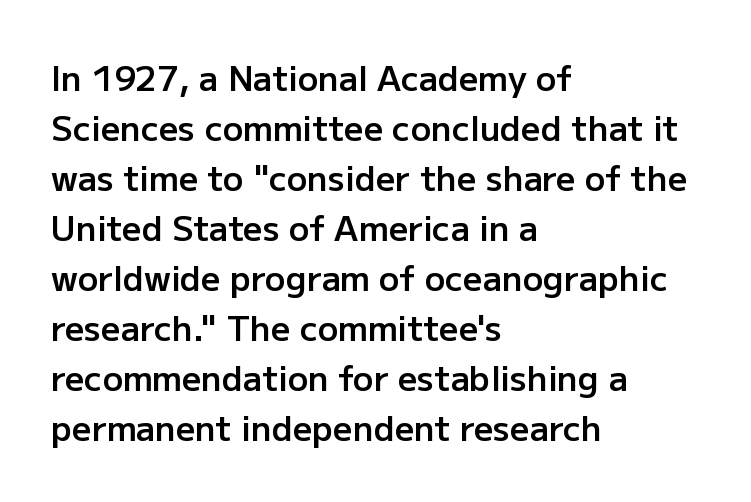
{"serif": "no", "italic": "no", "bold": "semi", "weight": "semibold", "width": "normal", "stroke_contrast": "low", "x_height": "medium", "monospaced": "no", "underline": "no", "align": "left", "line_spacing": "normal", "line_spacing_ratio": 1.47, "letter_spacing": "normal", "letter_spacing_em": 0.0, "glyph_px": 34}
